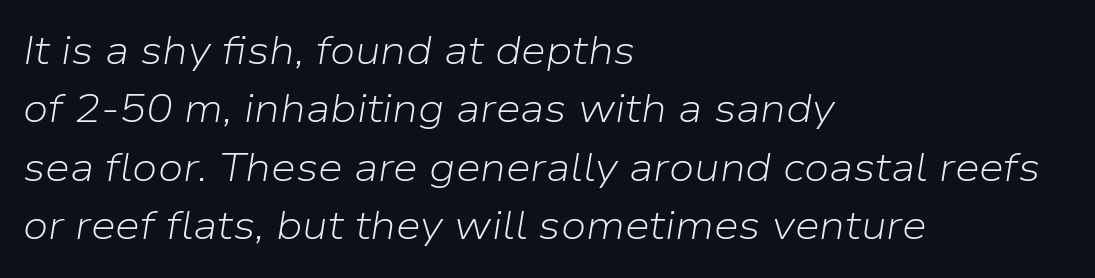
The image shows 40 px light type, italic (leaning right); set left-aligned, normal line spacing (1.46x), normal letter spacing, not underlined; low stroke contrast and a medium x-height.
